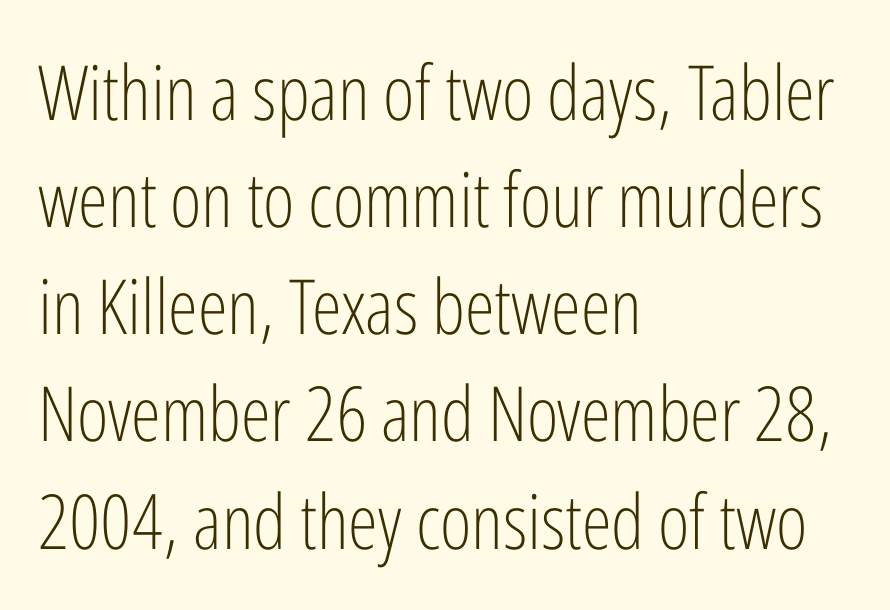
{"serif": "no", "italic": "no", "bold": "no", "weight": "light", "width": "condensed", "stroke_contrast": "low", "x_height": "medium", "monospaced": "no", "underline": "no", "align": "left", "line_spacing": "normal", "line_spacing_ratio": 1.41, "letter_spacing": "normal", "letter_spacing_em": 0.0, "glyph_px": 76}
